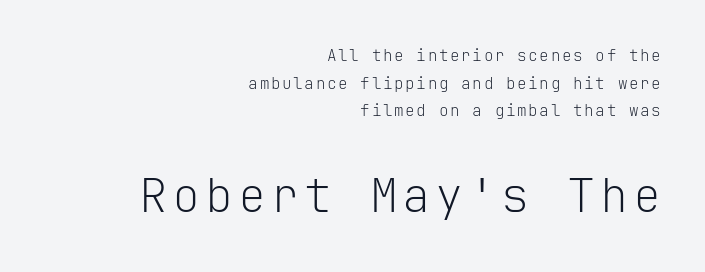
The image shows 47 px light sans-serif type, upright, monospaced; set right-aligned, line spacing 1.72x, not underlined; the second (bottom) block is 2.94x larger; low stroke contrast and a medium x-height.
